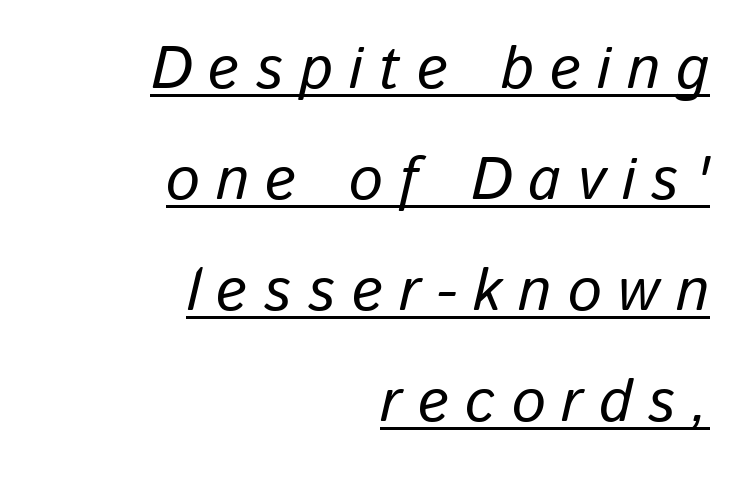
The image shows 60 px text type, italic (leaning right); set right-aligned, line spacing 1.85x, unusually wide letter spacing (+0.27 em), underlined; low stroke contrast and a medium x-height.
